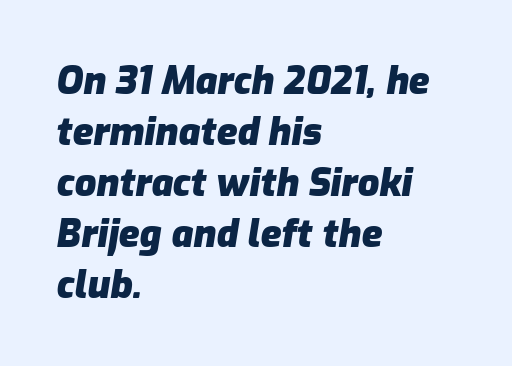
A student would call this left alignment; a typographer would say flush left, rag right. Its strokes are broad and dark, the hallmark of bold type. Evenly set lines give the paragraph a standard silhouette. Proportional: the letters do not fall into vertical columns. Tracking value appears to be zero — textbook default spacing.
